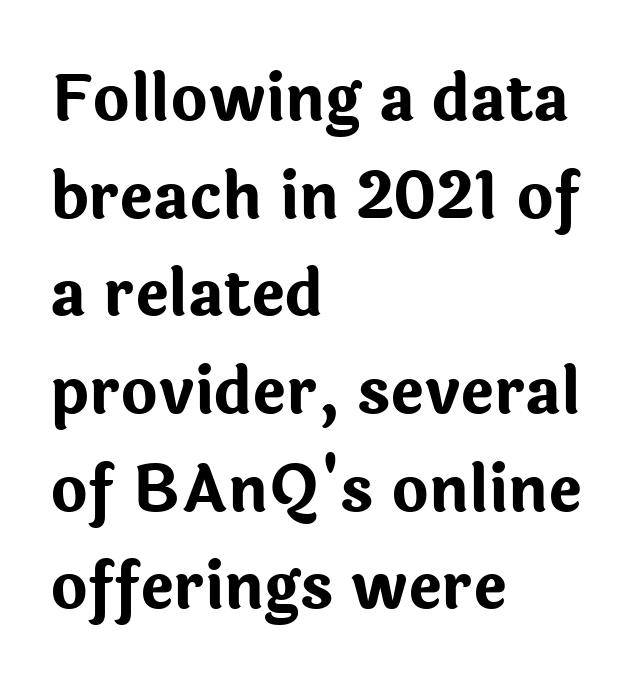
What's the leading like? Ordinary, nothing unusual. Set as a true bold cut, around the 700 mark. Only glyphs here, with clear space below each row. Caption: multi-line text, flush left, ragged right.
